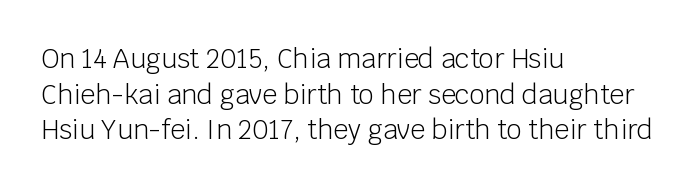
The image shows 26 px text type, upright; set left-aligned, normal line spacing (1.37x), normal letter spacing, not underlined.
